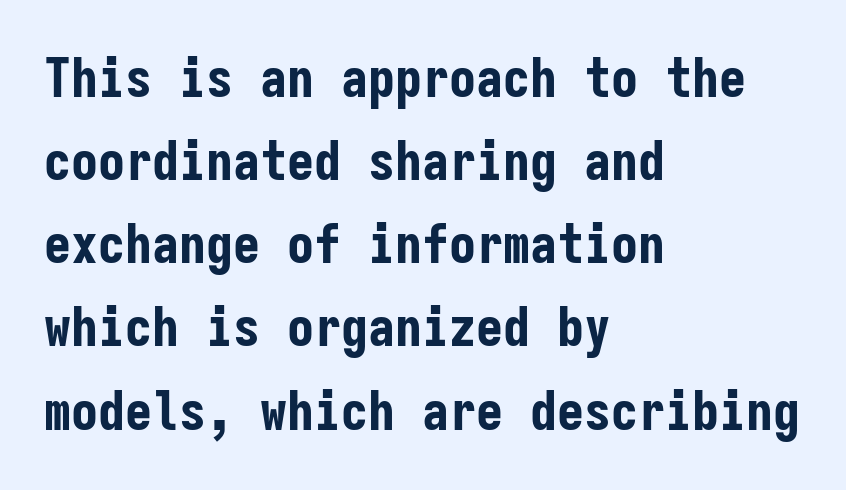
{"serif": "no", "italic": "no", "bold": "yes", "weight": "bold", "width": "condensed", "stroke_contrast": "low", "x_height": "medium", "monospaced": "yes", "underline": "no", "align": "left", "line_spacing": "normal", "line_spacing_ratio": 1.54, "letter_spacing": "normal", "letter_spacing_em": 0.0, "glyph_px": 54}
